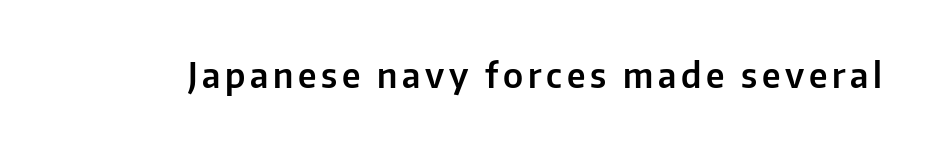
Q: Is the text italic (slanted)? A: No, it is upright.
Q: Is the typeface a serif or a sans-serif typeface? A: Sans-serif.
Q: Is the text underlined? A: No.
Q: Width (condensed, normal, or wide)? A: Normal.
Q: Stroke contrast? A: Low.
Q: x-height? A: Medium.
Q: Monospaced? A: No.
